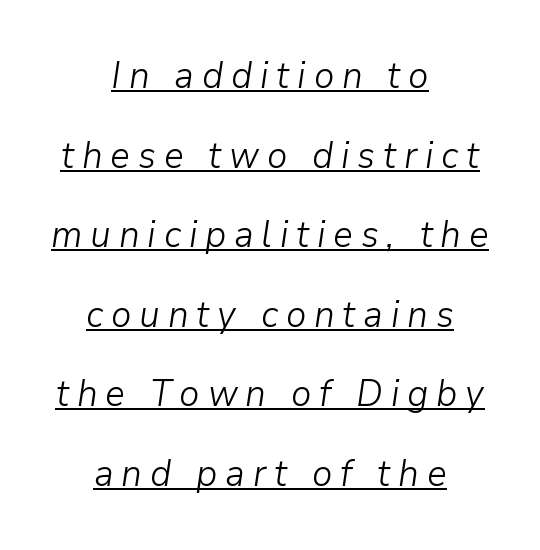
{"italic": "yes", "lean": "right", "slant_degrees": 9, "bold": "no", "weight": "light", "width": "normal", "stroke_contrast": "low", "x_height": "medium", "monospaced": "no", "underline": "yes", "align": "center", "line_spacing": "loose", "line_spacing_ratio": 2.15, "letter_spacing": "wide", "letter_spacing_em": 0.21, "glyph_px": 37}
